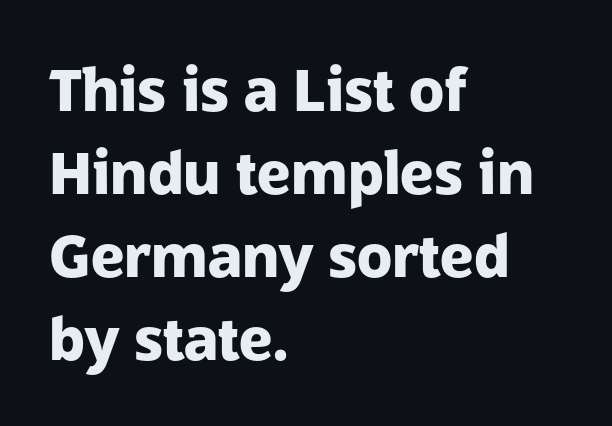
Q: Is the text bold? A: Yes.
Q: Is the text italic (slanted)? A: No, it is upright.
Q: Is the typeface a serif or a sans-serif typeface? A: Sans-serif.
Q: Is the text underlined? A: No.
Q: How is the paragraph aligned? A: Left-aligned.
Q: Is the spacing between letters normal or unusually wide? A: Normal.
Q: Is the spacing between lines tight, normal or loose? A: Normal.
Q: Width (condensed, normal, or wide)? A: Normal.
Q: Stroke contrast? A: Low.
Q: x-height? A: Medium.
Q: Monospaced? A: No.
